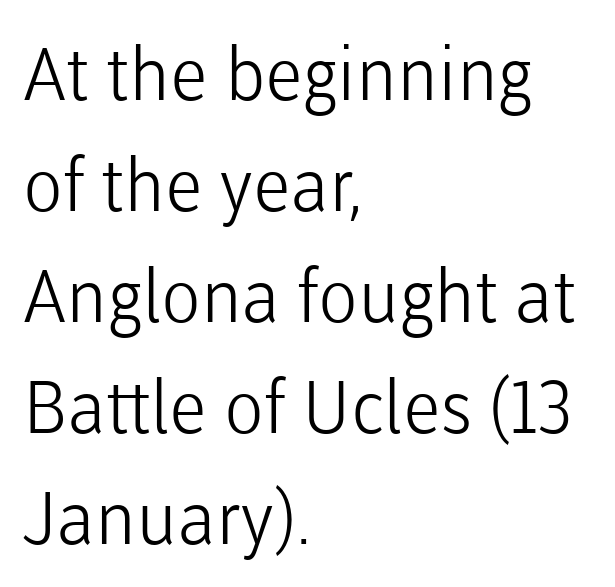
{"serif": "no", "italic": "no", "bold": "no", "weight": "light", "width": "normal", "stroke_contrast": "low", "x_height": "medium", "monospaced": "no", "underline": "no", "align": "left", "line_spacing": "normal", "line_spacing_ratio": 1.52, "letter_spacing": "normal", "letter_spacing_em": 0.0, "glyph_px": 73}
